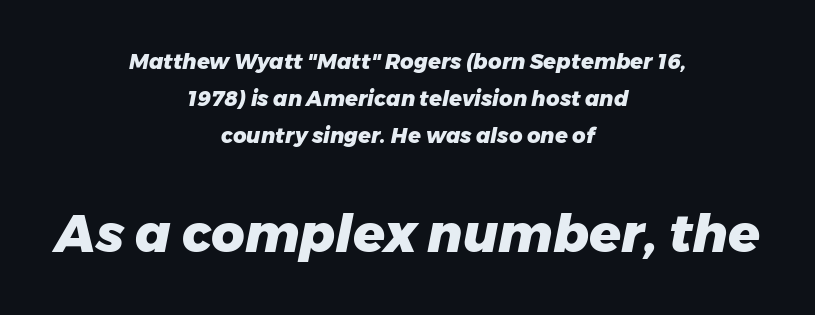
{"italic": "yes", "lean": "right", "slant_degrees": 11, "bold": "yes", "weight": "heavy", "width": "normal", "stroke_contrast": "low", "x_height": "medium", "monospaced": "no", "underline": "no", "align": "center", "line_spacing_ratio": 1.77, "letter_spacing": "normal", "letter_spacing_em": 0.0, "larger_block": "second", "size_ratio": 2.48, "glyph_px": 52}
